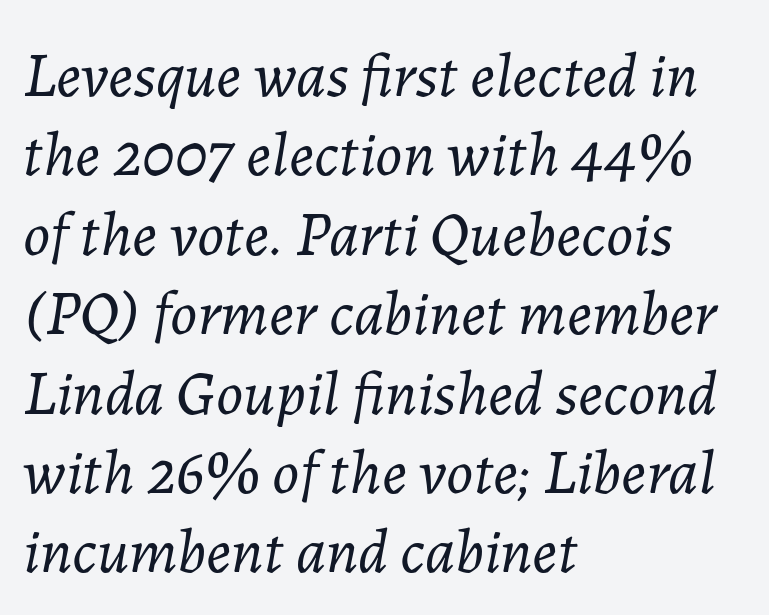
The image shows 63 px light type, italic (leaning right); set left-aligned, normal line spacing (1.26x), normal letter spacing, not underlined; low stroke contrast and a medium x-height.
